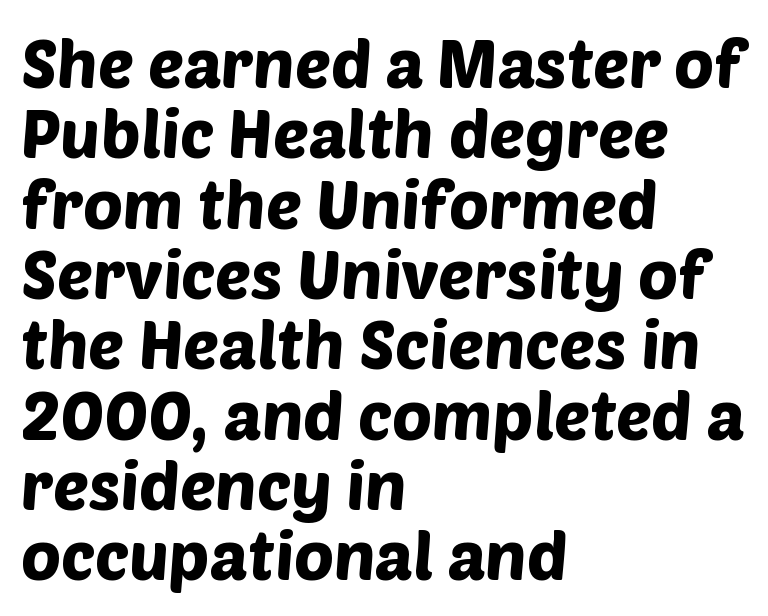
Q: Is the typeface a serif or a sans-serif typeface? A: Sans-serif.
Q: Is the text underlined? A: No.
Q: How is the paragraph aligned? A: Left-aligned.
Q: Is the spacing between letters normal or unusually wide? A: Normal.
Q: Is the spacing between lines tight, normal or loose? A: Tight.
Q: Width (condensed, normal, or wide)? A: Normal.
Q: Stroke contrast? A: Low.
Q: x-height? A: Large.
Q: Monospaced? A: No.
